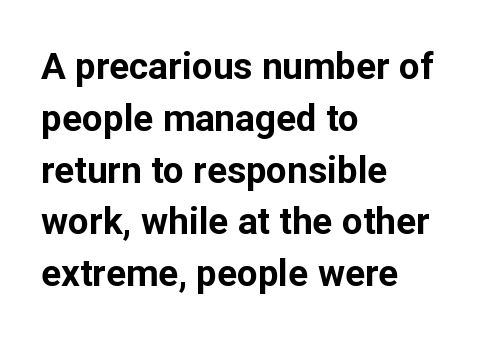
{"serif": "no", "italic": "no", "bold": "yes", "weight": "bold", "width": "normal", "stroke_contrast": "low", "x_height": "medium", "monospaced": "no", "underline": "no", "align": "left", "line_spacing": "normal", "line_spacing_ratio": 1.4, "letter_spacing": "normal", "letter_spacing_em": 0.0, "glyph_px": 37}
